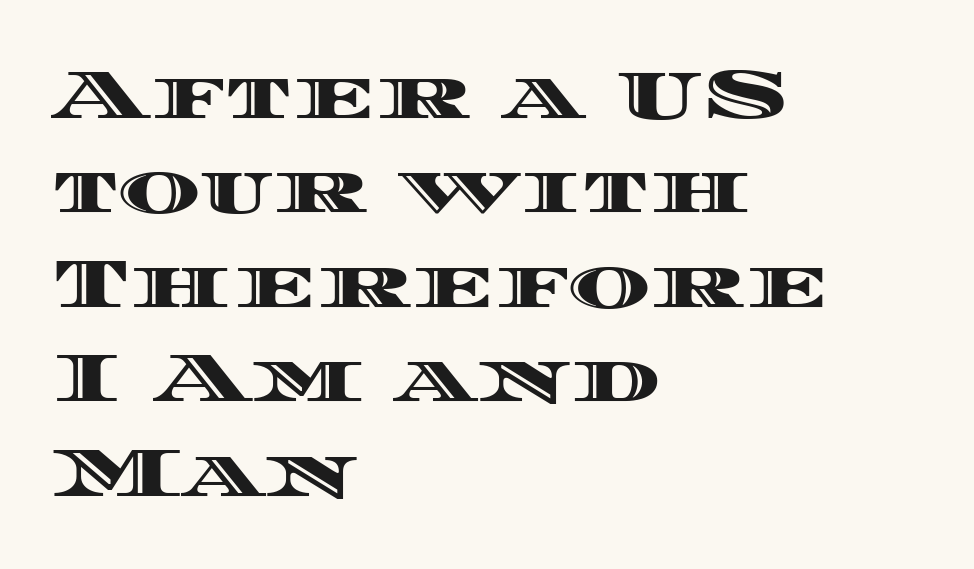
A typesetter would call this proportional, since set widths differ per character. Unmarked baselines from the first word to the last. Designer's note — italics off, roman on. Leading: standard. Reading down the block, your eye returns to a fixed left position each line. Nothing unusual about the tracking: characters are spaced as the font intends.
